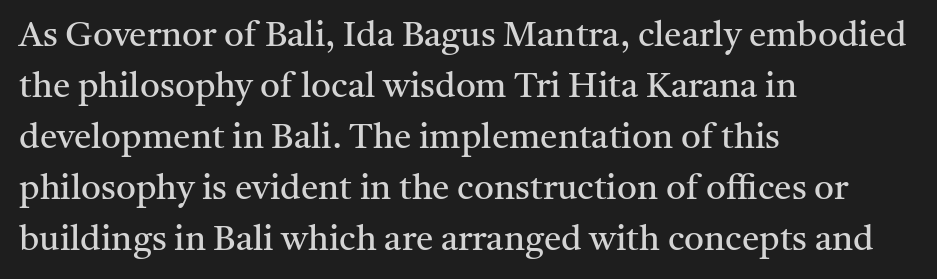
Q: Is the text bold? A: No.
Q: Is the text italic (slanted)? A: No, it is upright.
Q: Is the typeface a serif or a sans-serif typeface? A: Serif.
Q: Is the text underlined? A: No.
Q: How is the paragraph aligned? A: Left-aligned.
Q: Is the spacing between letters normal or unusually wide? A: Normal.
Q: Is the spacing between lines tight, normal or loose? A: Normal.
Q: Width (condensed, normal, or wide)? A: Normal.
Q: Stroke contrast? A: Medium.
Q: x-height? A: Medium.
Q: Monospaced? A: No.
